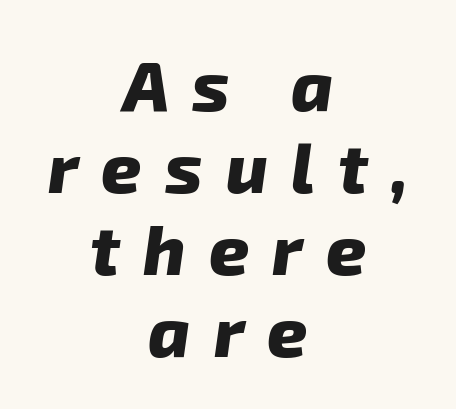
The image shows 70 px heavy sans-serif type; set centered, line spacing 1.17x, unusually wide letter spacing (+0.33 em), not underlined; low stroke contrast and a medium x-height.
